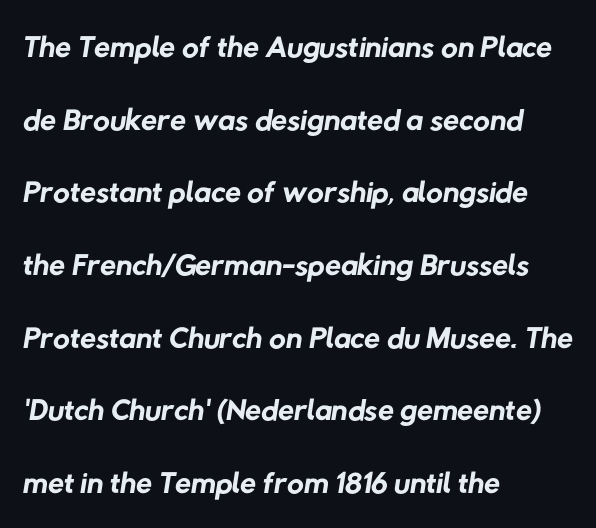
{"serif": "no", "bold": "no", "weight": "regular", "width": "normal", "stroke_contrast": "low", "x_height": "medium", "monospaced": "no", "underline": "no", "align": "left", "line_spacing": "normal", "line_spacing_ratio": 1.58, "letter_spacing": "normal", "letter_spacing_em": 0.0, "glyph_px": 46}
